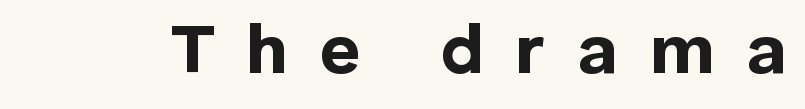
Bold? Absolutely — the strokes are thick and heavy. A typesetter would call this proportional, since set widths differ per character. Type without underlining. In terms of posture, this sample is upright.
